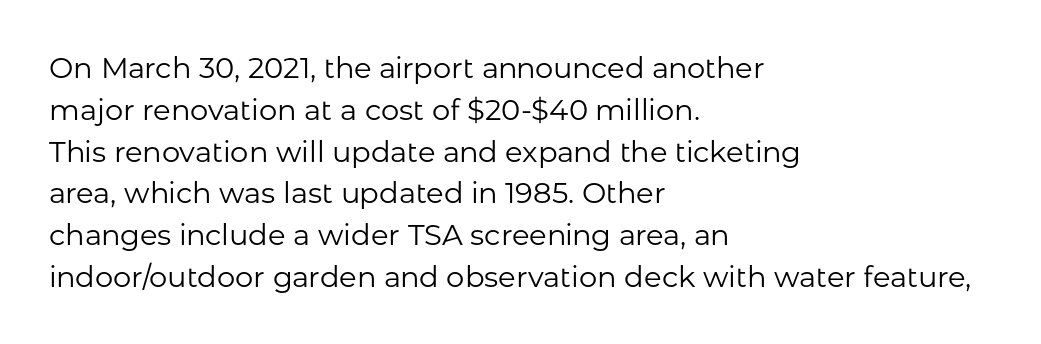
The image shows 29 px regular-weight sans-serif type, upright; set left-aligned, normal line spacing (1.44x), normal letter spacing, not underlined; low stroke contrast and a medium x-height.
